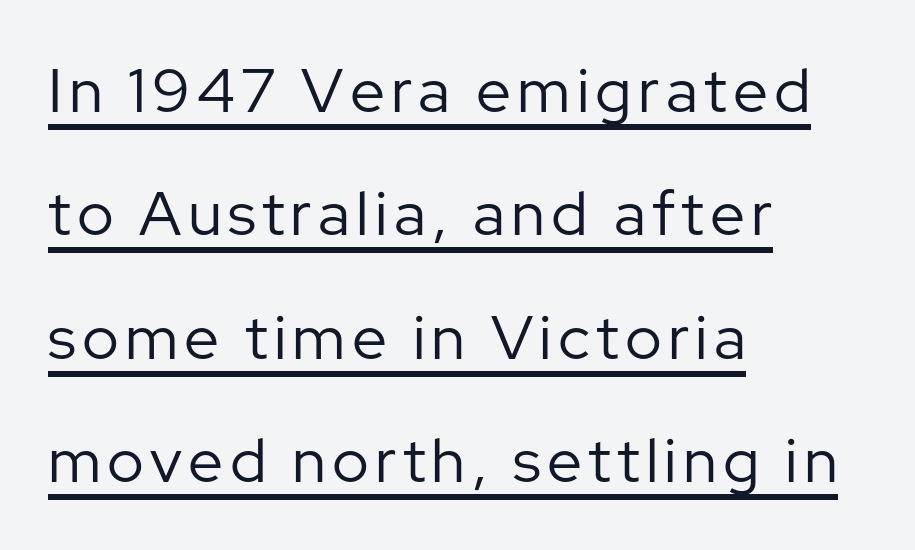
The image shows 62 px regular-weight sans-serif type, upright; set left-aligned, loose line spacing (1.99x), underlined; low stroke contrast and a medium x-height.
